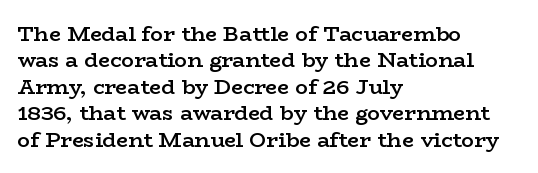
The image shows 21 px text type, upright; set left-aligned, normal line spacing (1.26x), normal letter spacing, not underlined.
